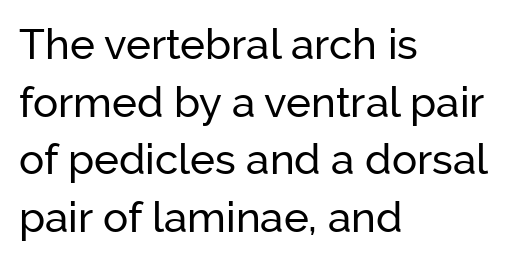
The image shows 42 px sans-serif type, upright; set left-aligned, normal line spacing (1.37x), normal letter spacing, not underlined; low stroke contrast and a medium x-height.
